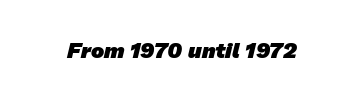
The image shows 22 px bold type; set normal letter spacing, not underlined.
